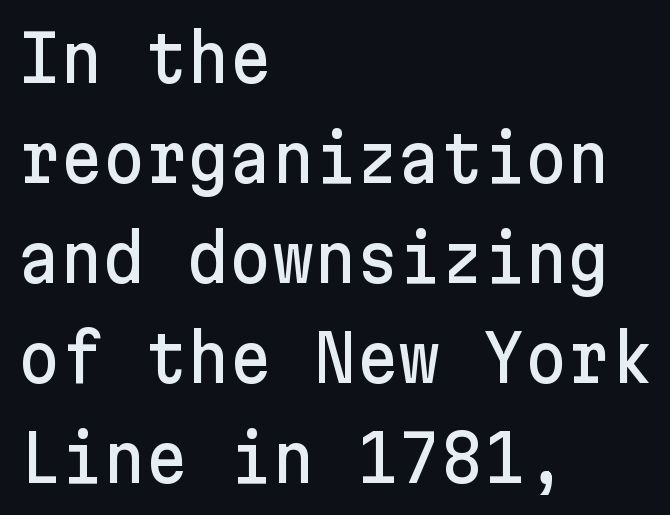
Unmarked baselines from the first word to the last. Stroke terminals: plain, sans-serif. The lettering holds an erect, upright posture throughout. Look at the tracking — it's just the regular setting, nothing added. Horizontally, the lines are justified to the leading edge only. Rows of type keep a routine distance in the vertical direction.
